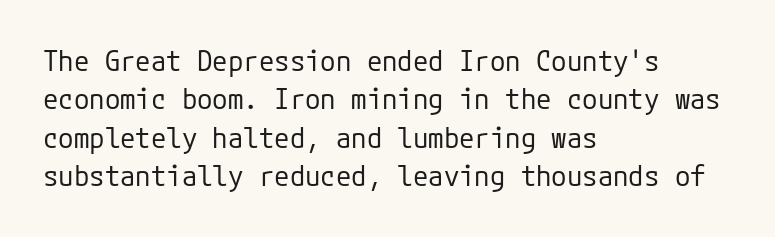
{"serif": "no", "italic": "no", "bold": "no", "weight": "regular", "width": "normal", "stroke_contrast": "low", "x_height": "medium", "underline": "no", "align": "left", "line_spacing": "normal", "line_spacing_ratio": 1.37, "letter_spacing": "normal", "letter_spacing_em": 0.0, "glyph_px": 28}
